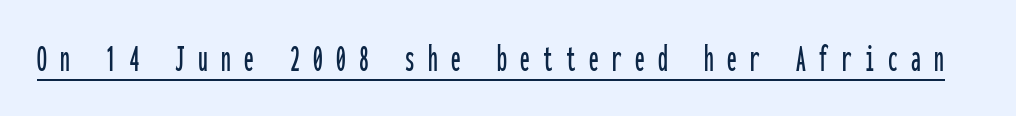
Q: Is the text italic (slanted)? A: No, it is upright.
Q: Is the typeface a serif or a sans-serif typeface? A: Sans-serif.
Q: Is the text underlined? A: Yes.
Q: Is the spacing between letters normal or unusually wide? A: Unusually wide.
Q: Width (condensed, normal, or wide)? A: Condensed.
Q: Stroke contrast? A: Low.
Q: x-height? A: Medium.
Q: Monospaced? A: Yes.
